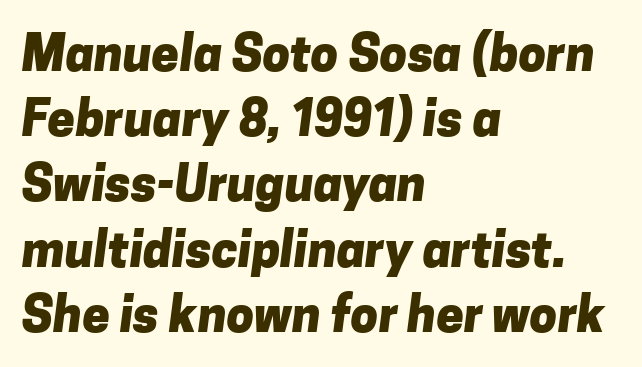
{"serif": "no", "bold": "yes", "weight": "heavy", "width": "normal", "stroke_contrast": "low", "x_height": "medium", "monospaced": "no", "underline": "no", "align": "left", "line_spacing": "normal", "line_spacing_ratio": 1.33, "letter_spacing": "normal", "letter_spacing_em": 0.0, "glyph_px": 49}
